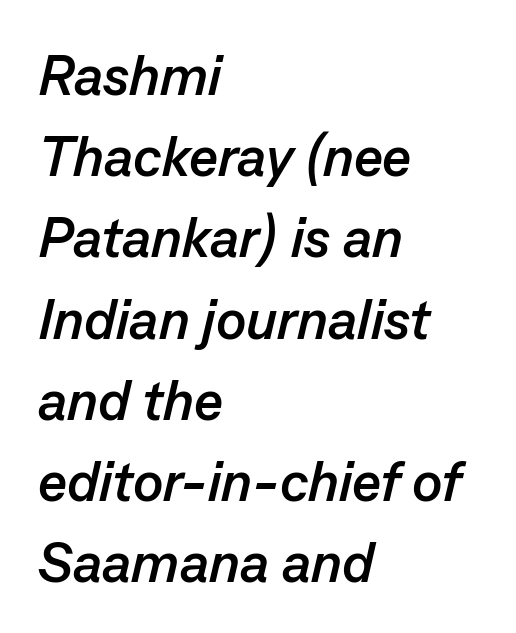
Q: Is the text bold? A: Yes.
Q: Is the text italic (slanted)? A: Yes, it leans right by about 13 degrees.
Q: Is the text underlined? A: No.
Q: How is the paragraph aligned? A: Left-aligned.
Q: Is the spacing between letters normal or unusually wide? A: Normal.
Q: Is the spacing between lines tight, normal or loose? A: Normal.
Q: Width (condensed, normal, or wide)? A: Normal.
Q: Stroke contrast? A: Low.
Q: x-height? A: Medium.
Q: Monospaced? A: No.
